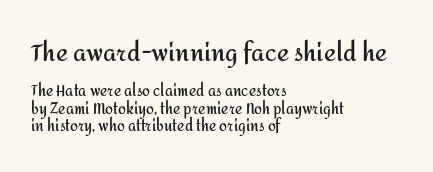
{"italic": "no", "bold": "yes", "underline": "no", "align": "left", "line_spacing_ratio": 1.22, "letter_spacing": "normal", "letter_spacing_em": 0.0, "larger_block": "first", "size_ratio": 1.64, "glyph_px": 23}
